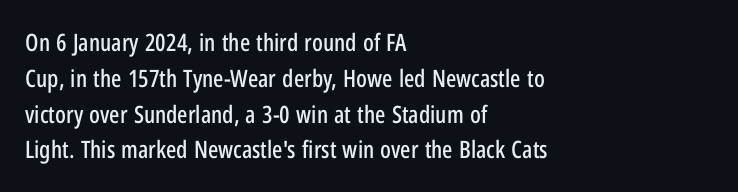
{"italic": "no", "underline": "no", "align": "left", "line_spacing": "normal", "line_spacing_ratio": 1.49, "letter_spacing": "normal", "letter_spacing_em": 0.0, "glyph_px": 24}
